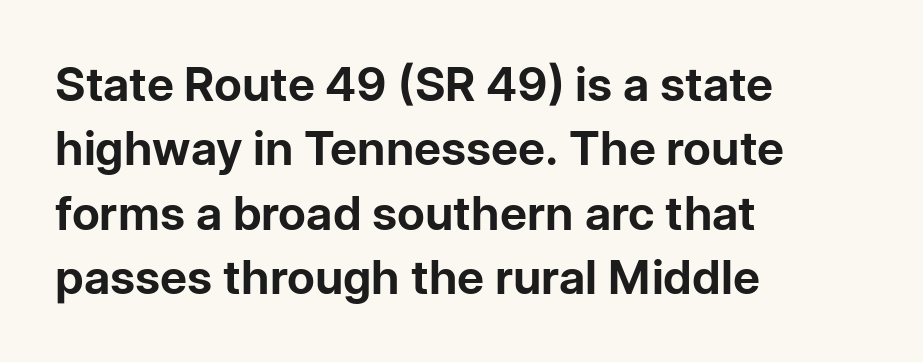
{"serif": "no", "italic": "no", "bold": "yes", "weight": "bold", "width": "normal", "stroke_contrast": "low", "x_height": "medium", "monospaced": "no", "underline": "no", "align": "left", "line_spacing": "normal", "line_spacing_ratio": 1.37, "letter_spacing": "normal", "letter_spacing_em": 0.0, "glyph_px": 47}
